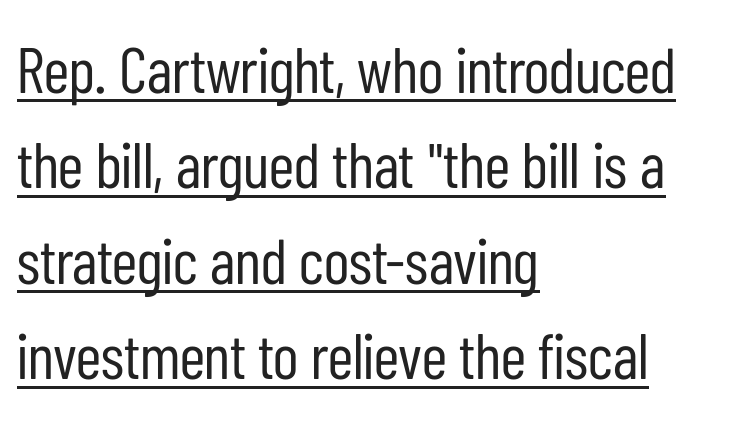
Q: Is the text bold? A: No.
Q: Is the text italic (slanted)? A: No, it is upright.
Q: Is the typeface a serif or a sans-serif typeface? A: Sans-serif.
Q: Is the text underlined? A: Yes.
Q: How is the paragraph aligned? A: Left-aligned.
Q: Is the spacing between letters normal or unusually wide? A: Normal.
Q: Is the spacing between lines tight, normal or loose? A: Normal.
Q: Width (condensed, normal, or wide)? A: Condensed.
Q: Stroke contrast? A: Low.
Q: x-height? A: Medium.
Q: Monospaced? A: No.
